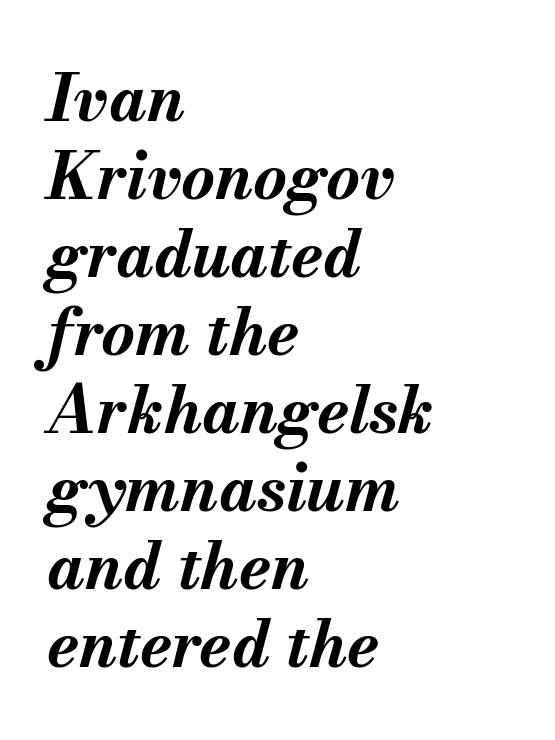
Layout note: lines flush left. The letterforms sit shoulder to shoulder at normal distance. The glyphs have the mass of a bold cut. Type without underlining.
